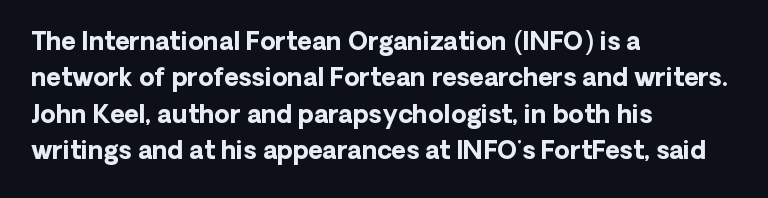
Q: Is the text bold? A: Yes.
Q: Is the text italic (slanted)? A: No, it is upright.
Q: Is the text underlined? A: No.
Q: How is the paragraph aligned? A: Left-aligned.
Q: Is the spacing between letters normal or unusually wide? A: Normal.
Q: Is the spacing between lines tight, normal or loose? A: Normal.
